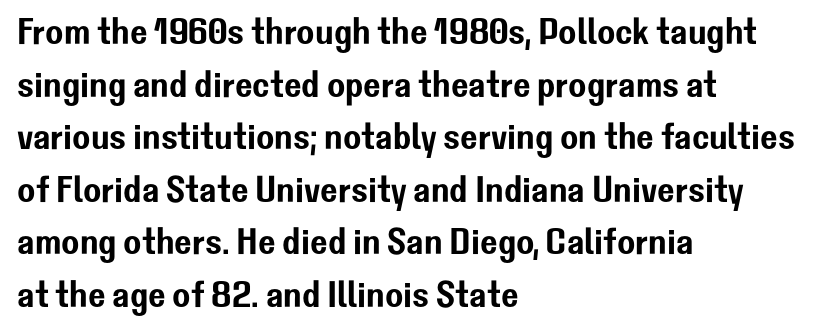
Anything drawn beneath the words? Only blank space. A sans-serif font was chosen for this passage. The type is set solid horizontally, with unmodified tracking. The rag falls on the right side of this text block. Varying glyph widths throughout — classic text-font behaviour.
